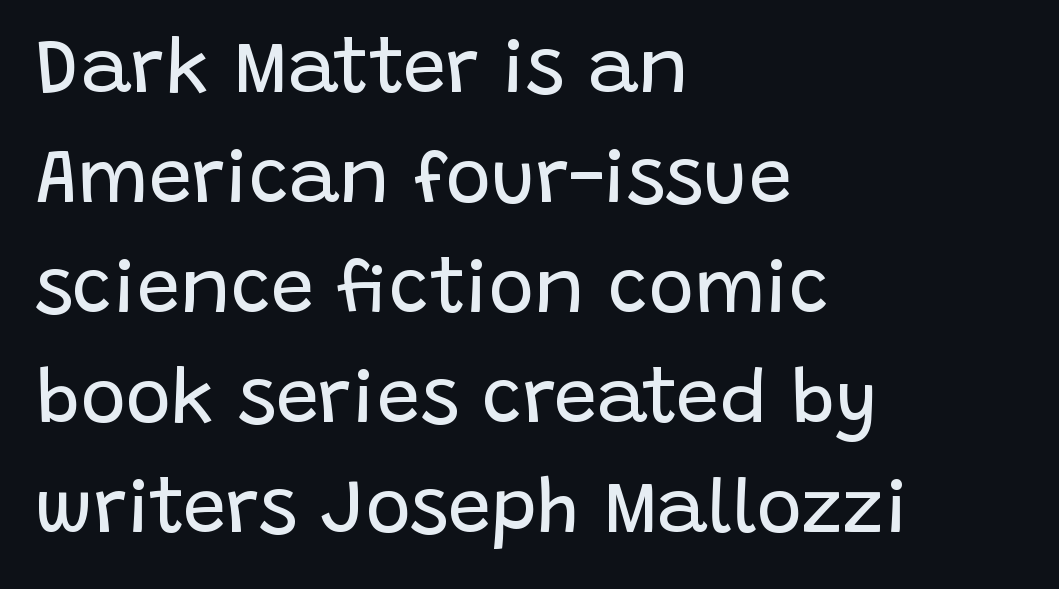
Q: Is the text bold? A: No.
Q: Is the text italic (slanted)? A: No, it is upright.
Q: Is the typeface a serif or a sans-serif typeface? A: Sans-serif.
Q: Is the text underlined? A: No.
Q: How is the paragraph aligned? A: Left-aligned.
Q: Is the spacing between letters normal or unusually wide? A: Normal.
Q: Is the spacing between lines tight, normal or loose? A: Normal.
Q: Width (condensed, normal, or wide)? A: Normal.
Q: Stroke contrast? A: Low.
Q: x-height? A: Large.
Q: Monospaced? A: No.
